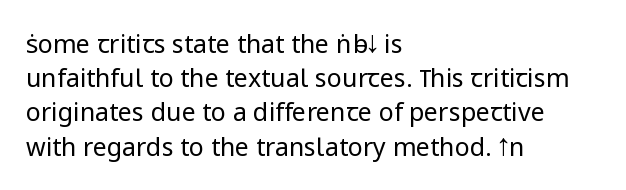
Q: Is the text bold? A: No.
Q: Is the text italic (slanted)? A: No, it is upright.
Q: Is the text underlined? A: No.
Q: How is the paragraph aligned? A: Left-aligned.
Q: Is the spacing between letters normal or unusually wide? A: Normal.
Q: Is the spacing between lines tight, normal or loose? A: Normal.
